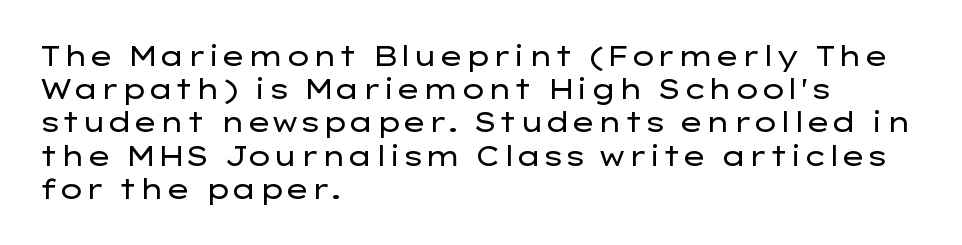
The image shows 27 px text type, upright; set left-aligned, line spacing 1.23x, normal letter spacing, not underlined.
